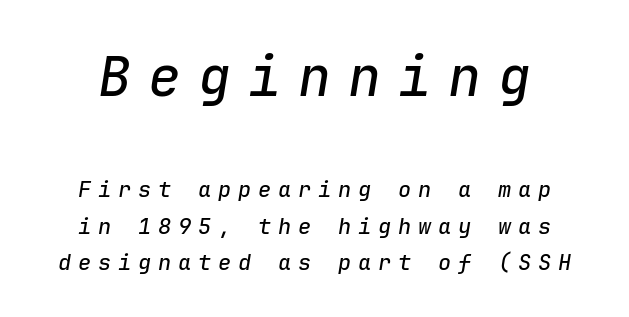
{"italic": "yes", "lean": "right", "slant_degrees": 9, "width": "normal", "stroke_contrast": "low", "x_height": "medium", "monospaced": "yes", "underline": "no", "line_spacing": "normal", "line_spacing_ratio": 1.66, "letter_spacing": "wide", "letter_spacing_em": 0.31, "larger_block": "first", "size_ratio": 2.5, "glyph_px": 55}
